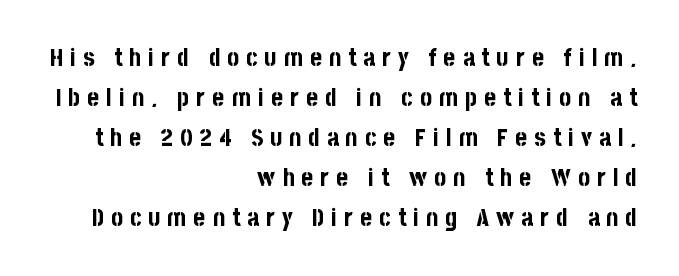
The image shows 25 px bold type, upright; set right-aligned, normal line spacing (1.6x), unusually wide letter spacing (+0.28 em), not underlined.
